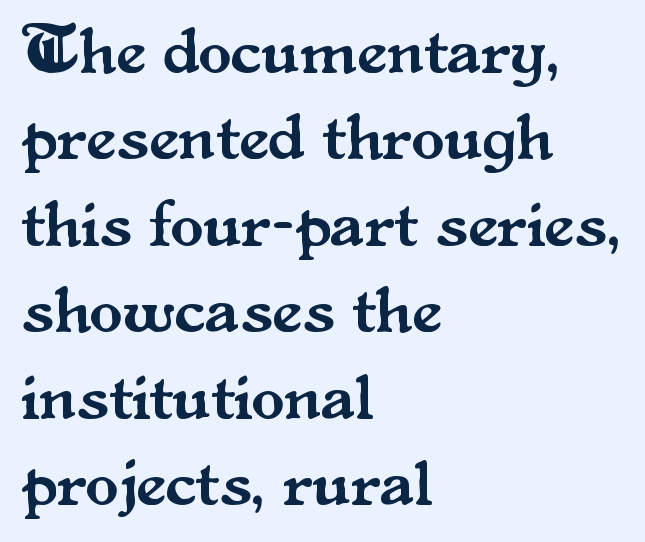
{"serif": "yes", "italic": "no", "width": "normal", "stroke_contrast": "medium", "x_height": "small", "monospaced": "no", "underline": "no", "align": "left", "line_spacing": "normal", "line_spacing_ratio": 1.29, "letter_spacing": "normal", "letter_spacing_em": 0.0, "glyph_px": 67}
